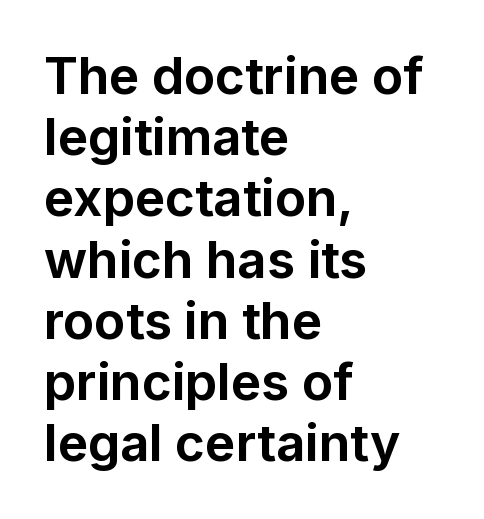
A bare baseline throughout the passage. Tracking here is standard; glyphs follow each other at the usual distance. Think of a printed novel: that variable character pitch is what you see here. Is there any slant? The stems are plumb.
